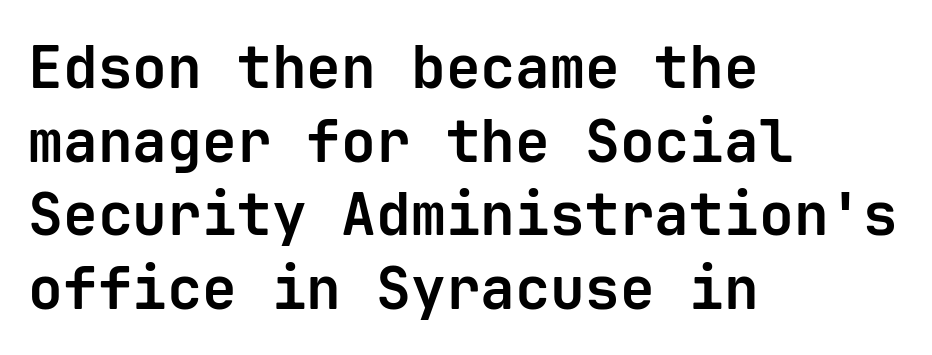
Caption: standard tracking, unaltered. Rows of type keep a routine distance in the vertical direction. Letterform terminals end flat and unadorned throughout the passage. The space beneath each line is pristine and unruled.
